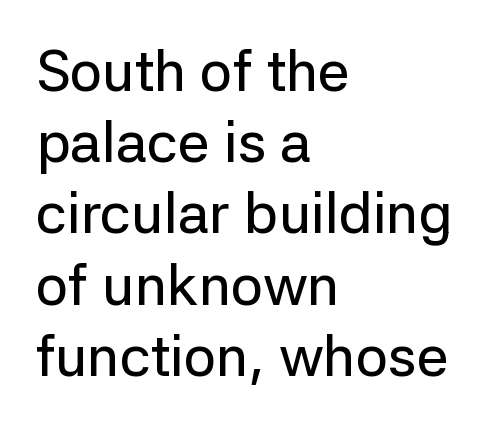
The image shows 57 px sans-serif type, upright; set left-aligned, normal line spacing (1.25x), normal letter spacing, not underlined; low stroke contrast and a medium x-height.
